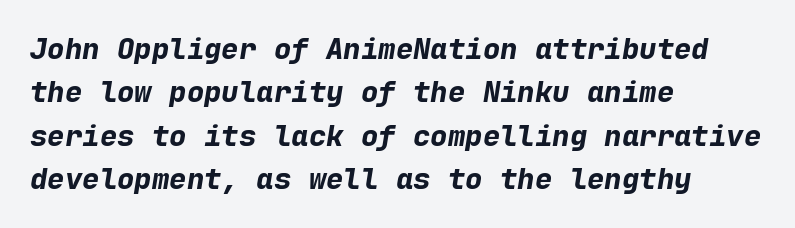
{"italic": "yes", "lean": "right", "slant_degrees": 9, "bold": "yes", "weight": "bold", "width": "normal", "stroke_contrast": "low", "x_height": "medium", "monospaced": "yes", "underline": "no", "align": "left", "line_spacing": "normal", "line_spacing_ratio": 1.5, "letter_spacing": "normal", "letter_spacing_em": 0.0, "glyph_px": 29}
